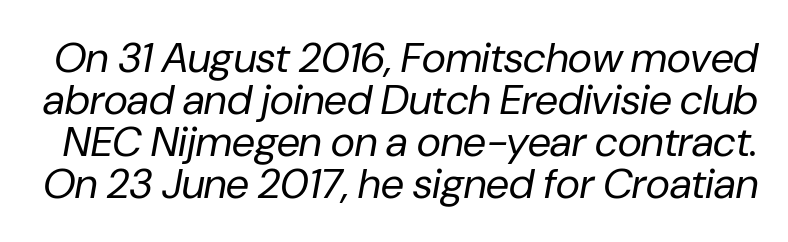
The image shows 42 px regular-weight type, italic (leaning right); set tight line spacing (1.0x), normal letter spacing, not underlined; low stroke contrast and a medium x-height.
